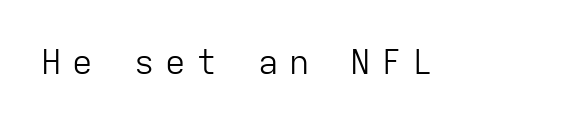
Letterform terminals end flat and unadorned throughout the passage. You could count columns in this text — the font is strictly monospaced. Ordinary non-slanted type is in use. Students, note that the glyphs here are deliberately spaced far apart. Stem width sits at or under what a default text font uses.
